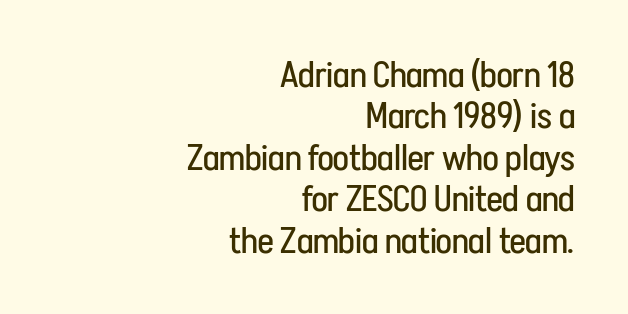
What stands out about the letter spacing? Nothing — it is the standard amount. Spacing verdict: proportional, widths tailored to each character. Bare-footed words on every line. Italic: no, the glyphs are upright roman. Whoever set this chose condensed vertical rhythm over breathing room.
